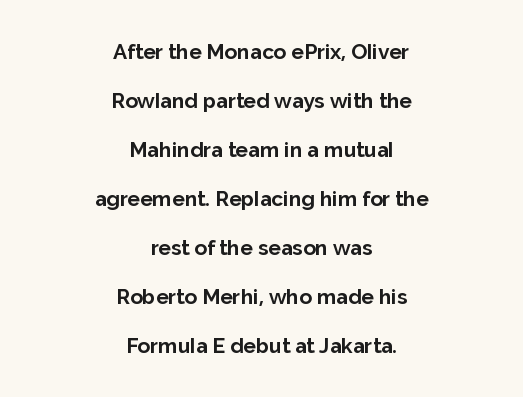
The image shows 21 px bold type, upright; set centered, loose line spacing (2.33x), normal letter spacing, not underlined.
